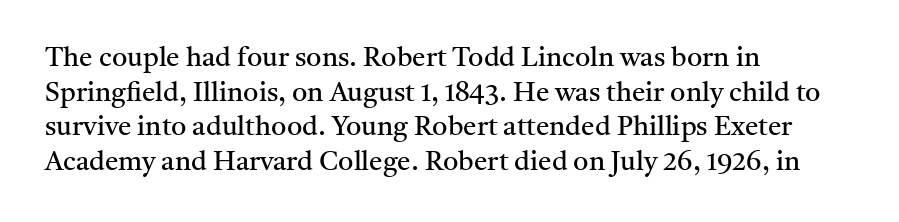
The image shows 27 px text type, upright; set left-aligned, normal line spacing (1.28x), normal letter spacing, not underlined.
